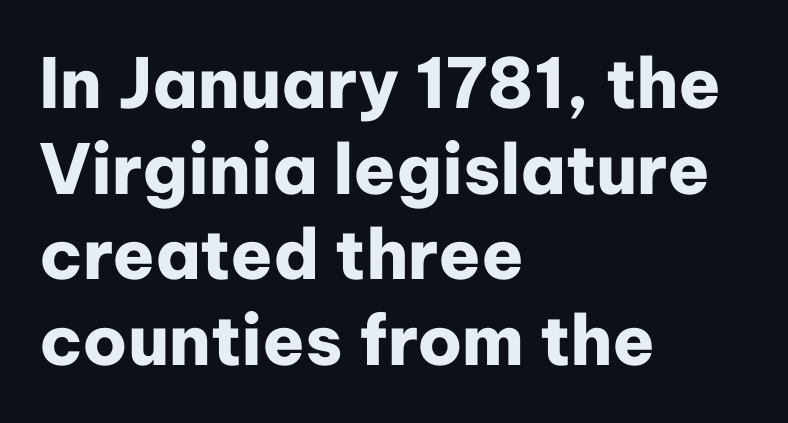
Typeset ragged right — the left edge is the straight one. Descenders hang freely into open space. When letters stand straight like this, we call the style roman or upright. Does the weight exceed regular? Yes, all the way to bold.
